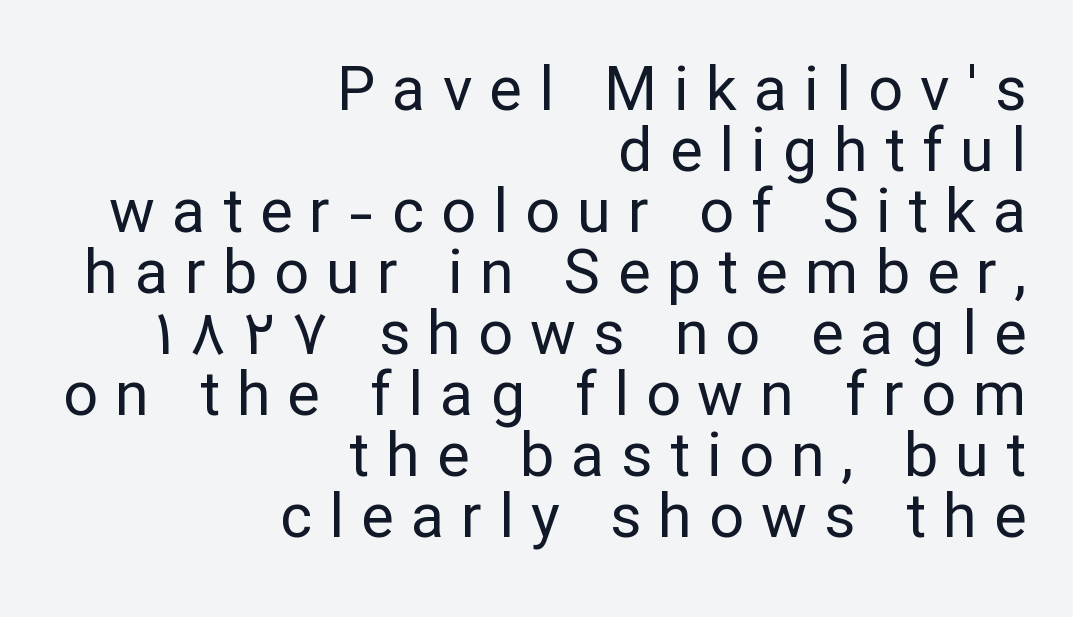
The passage shown is not underscored anywhere. Reading down the column, the eye jumps only a short way to each next line. These lines are set flush right with a ragged left edge. Looks like regular typesetting: each glyph gets only the width it needs. A sans-serif font was chosen for this passage. The passage shown is not bold in any degree.
